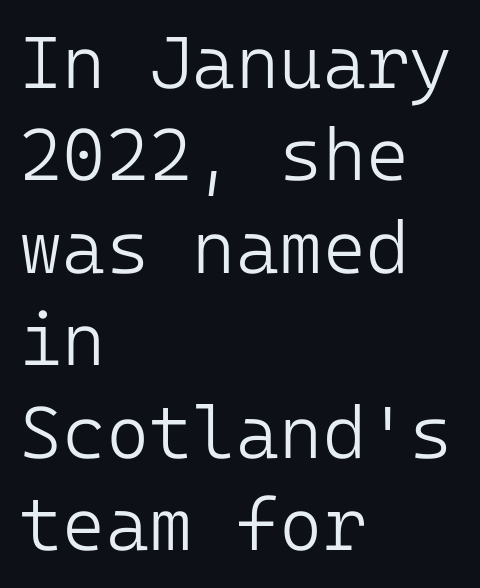
The image shows 74 px light sans-serif type, upright; set left-aligned, normal line spacing (1.25x), normal letter spacing, not underlined; low stroke contrast and a medium x-height.
